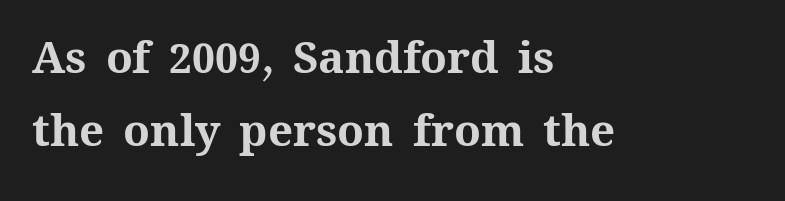
Does the copy run flush right? No — it runs flush left. Anything drawn beneath the words? Only blank space. Glyph-to-glyph distance matches everyday printed text. Ordinary non-slanted type is in use.
